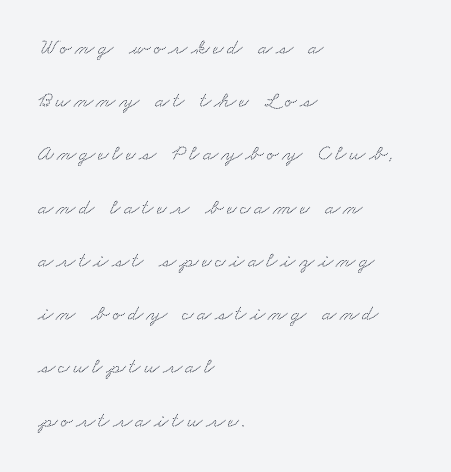
The image shows 22 px text type; set left-aligned, loose line spacing (2.42x), not underlined.
